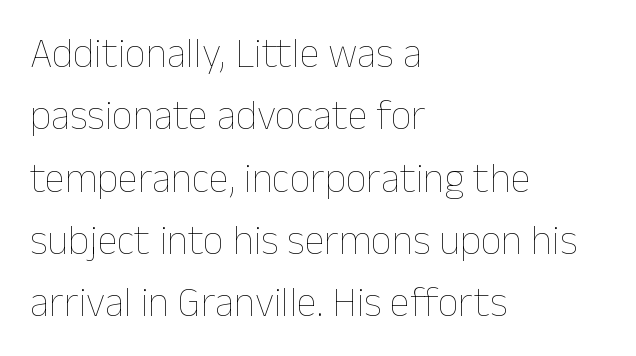
The image shows 41 px thin type, upright; set left-aligned, normal line spacing (1.52x), normal letter spacing, not underlined; low stroke contrast and a medium x-height.
